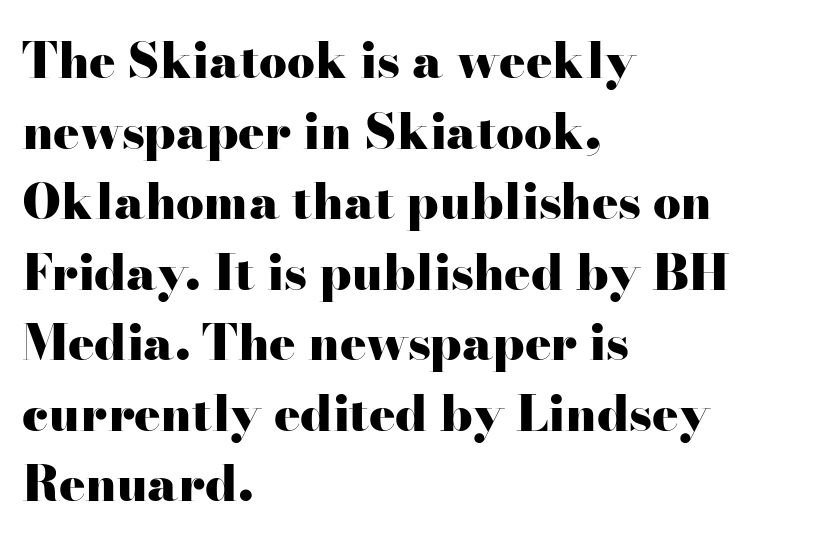
The image shows 49 px heavy, wide serif type, upright; set left-aligned, normal line spacing (1.44x), normal letter spacing, not underlined; high stroke contrast and a small x-height.
